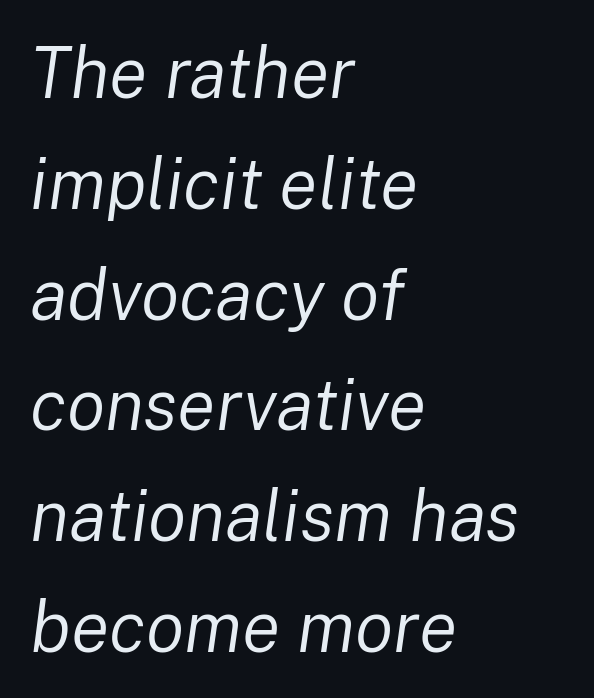
The image shows 71 px regular-weight type, italic (leaning right); set left-aligned, normal line spacing (1.56x), normal letter spacing, not underlined; low stroke contrast and a medium x-height.
